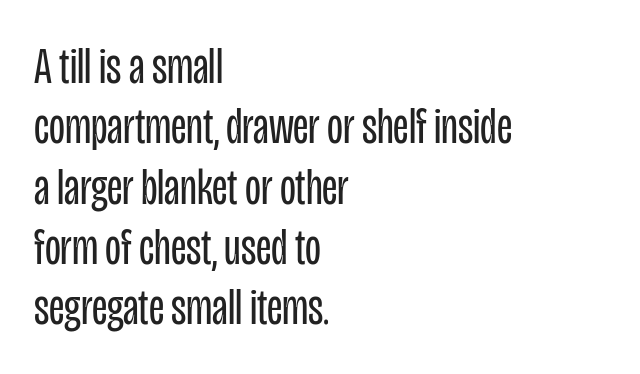
{"serif": "no", "italic": "no", "bold": "no", "weight": "regular", "width": "condensed", "stroke_contrast": "low", "x_height": "large", "monospaced": "no", "underline": "no", "align": "left", "line_spacing_ratio": 1.16, "letter_spacing": "normal", "letter_spacing_em": 0.0, "glyph_px": 52}
